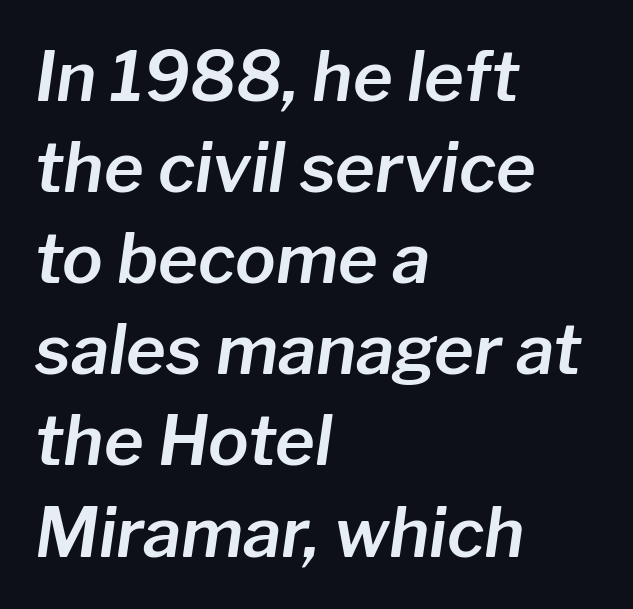
Check under the words: just untouched page. Caption: multi-line text, flush left, ragged right. Proportional: the letters do not fall into vertical columns. Quick note: interline space is typical. The passage shown has conventional tracking throughout. Slanted lettering throughout.
